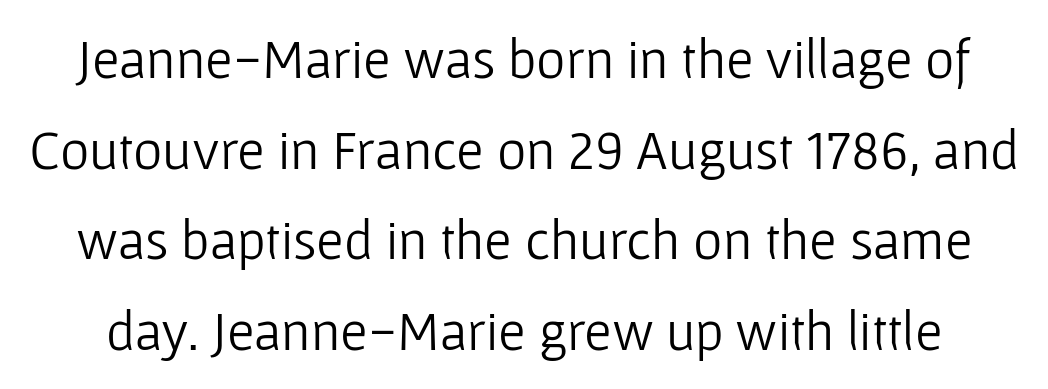
Compared with typical body copy, the letter spacing here is the same. The letters advance in unequal steps, a hallmark of proportional type. Ordinary non-slanted type is in use. The face looks like a standard text weight, possibly lighter. Any mark beneath the type? The region is blank.
